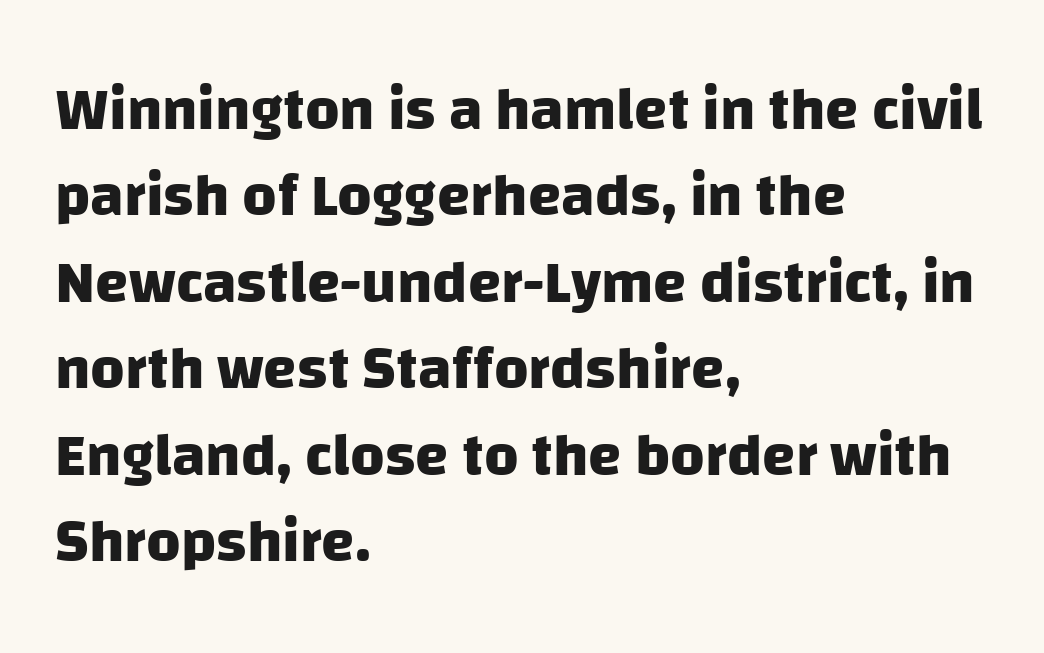
{"serif": "no", "bold": "yes", "weight": "heavy", "width": "normal", "stroke_contrast": "low", "x_height": "large", "monospaced": "no", "underline": "no", "align": "left", "line_spacing": "normal", "line_spacing_ratio": 1.44, "letter_spacing": "normal", "letter_spacing_em": 0.0, "glyph_px": 60}
